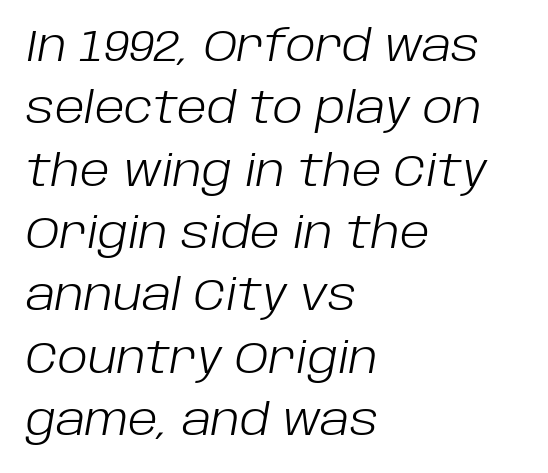
Italic: yes, the glyphs are oblique. Check under the words: just untouched page. Each line starts at the same left margin while the right side varies. The rows are spaced the way most documents space them.
